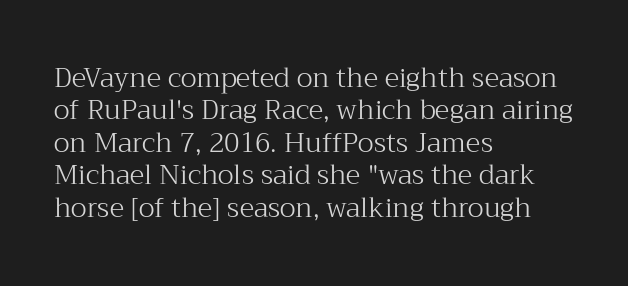
{"italic": "no", "bold": "no", "underline": "no", "align": "left", "line_spacing_ratio": 1.2, "letter_spacing": "normal", "letter_spacing_em": 0.0, "glyph_px": 27}
